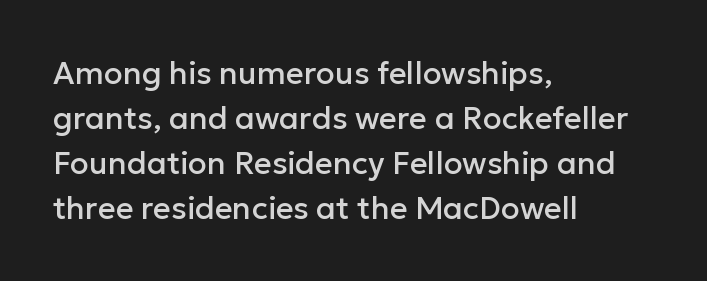
Caption: standard tracking, unaltered. Notice how the stems are strictly vertical — no italics here. These lines are rendered in a variable-pitch font. Regarding leading, the lines here are spaced in the standard way.
